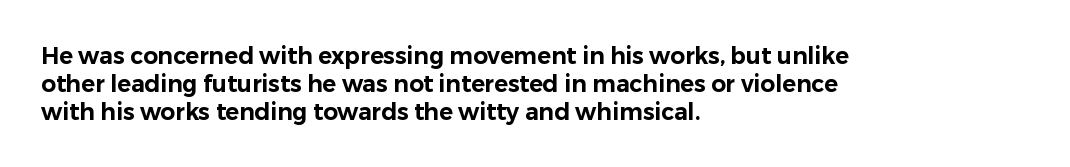
Here the glyphs are tracked normally, forming tight word shapes. The specimen omits any rule beneath the text block's lines. Vertical strokes here are truly vertical. The lines in this sample share a left origin and differ only in where they stop.
